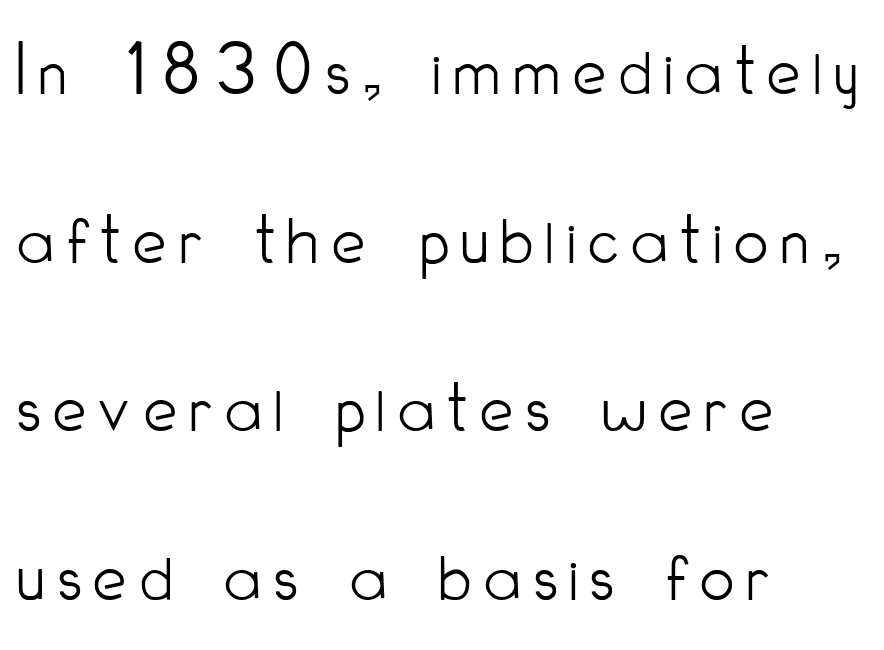
Q: Is the text bold? A: No.
Q: Is the text italic (slanted)? A: No, it is upright.
Q: Is the typeface a serif or a sans-serif typeface? A: Sans-serif.
Q: Is the text underlined? A: No.
Q: How is the paragraph aligned? A: Left-aligned.
Q: Is the spacing between lines tight, normal or loose? A: Loose.
Q: Width (condensed, normal, or wide)? A: Condensed.
Q: Stroke contrast? A: Low.
Q: x-height? A: Small.
Q: Monospaced? A: No.
